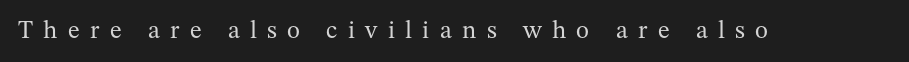
The image shows 25 px text type, upright; set unusually wide letter spacing (+0.41 em), not underlined.
